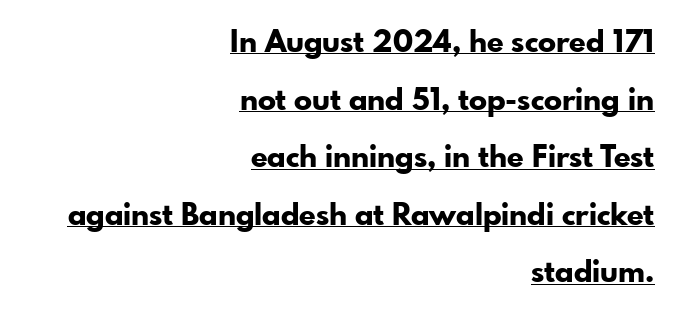
{"serif": "no", "italic": "no", "bold": "yes", "weight": "bold", "width": "normal", "stroke_contrast": "low", "x_height": "small", "monospaced": "no", "underline": "yes", "align": "right", "line_spacing": "loose", "line_spacing_ratio": 1.92, "letter_spacing": "normal", "letter_spacing_em": 0.0, "glyph_px": 30}
